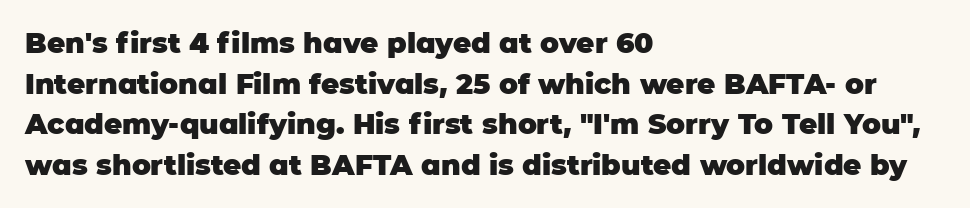
Glance below the letters and you will spot only blank space. Posture: vertical. Notice how thick the strokes are: this is what a full bold looks like. Is the letter spacing exaggerated? No — it looks like the ordinary default. Does the type have serifs? No, each stem ends abruptly.
